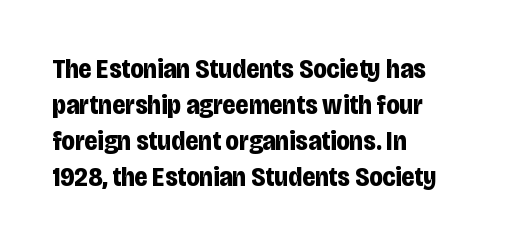
The image shows 27 px bold type, upright; set left-aligned, normal line spacing (1.33x), normal letter spacing, not underlined.
